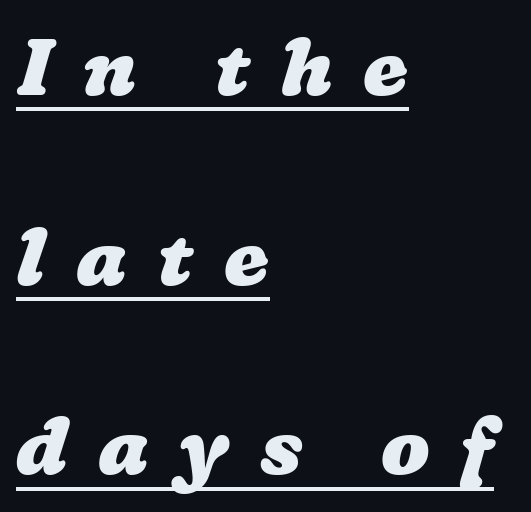
Q: Is the text bold? A: Yes.
Q: Is the text underlined? A: Yes.
Q: How is the paragraph aligned? A: Left-aligned.
Q: Is the spacing between letters normal or unusually wide? A: Unusually wide.
Q: Is the spacing between lines tight, normal or loose? A: Loose.
Q: Width (condensed, normal, or wide)? A: Wide.
Q: Stroke contrast? A: Low.
Q: x-height? A: Medium.
Q: Monospaced? A: No.
